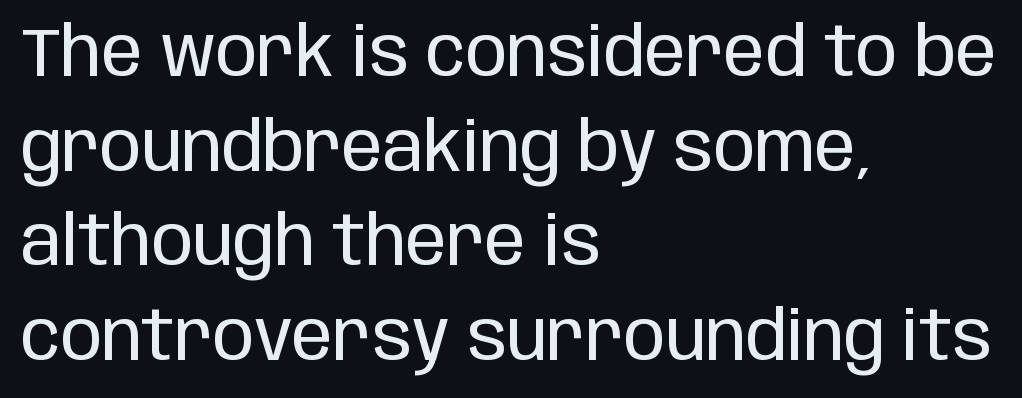
{"serif": "no", "italic": "no", "bold": "no", "weight": "regular", "width": "condensed", "stroke_contrast": "low", "x_height": "large", "monospaced": "no", "underline": "no", "align": "left", "line_spacing": "normal", "line_spacing_ratio": 1.37, "letter_spacing": "normal", "letter_spacing_em": 0.0, "glyph_px": 69}
